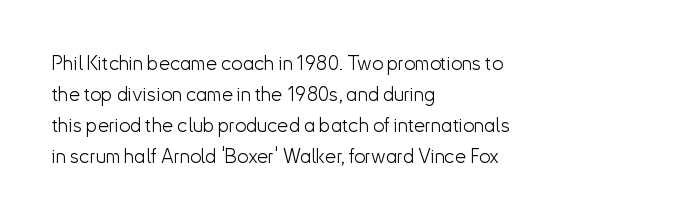
Q: Is the text bold? A: No.
Q: Is the text italic (slanted)? A: No, it is upright.
Q: Is the text underlined? A: No.
Q: How is the paragraph aligned? A: Left-aligned.
Q: Is the spacing between letters normal or unusually wide? A: Normal.
Q: Is the spacing between lines tight, normal or loose? A: Normal.
